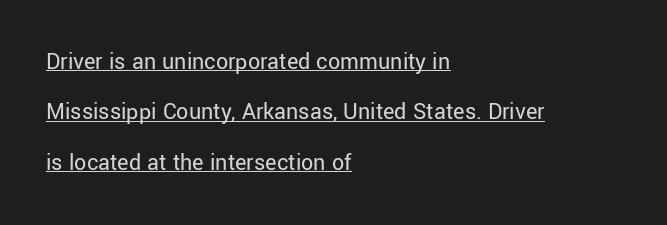
The passage shown has conventional tracking throughout. Tall strokes in this sample are plumb rather than angled. One-word summary of the alignment: left. Weight: regular or lighter.
